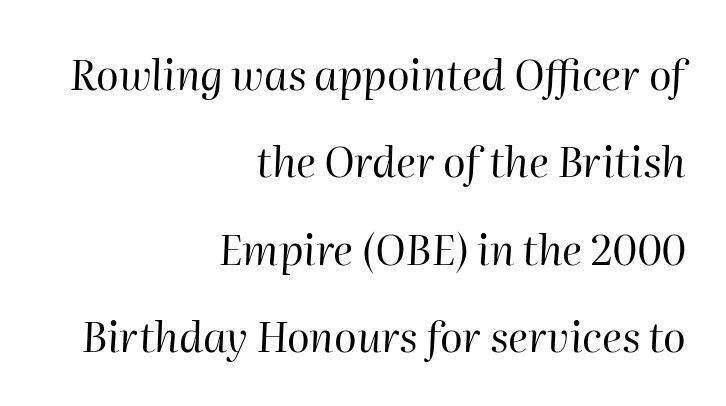
The image shows 42 px regular-weight type, italic (leaning right); set right-aligned, loose line spacing (2.08x), normal letter spacing, not underlined; high stroke contrast and a medium x-height.
